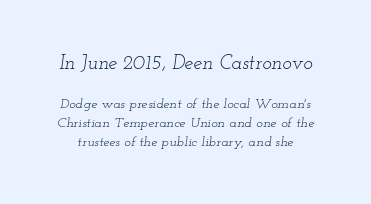
Nothing unusual about the tracking: characters are spaced as the font intends. Weight class: somewhere from thin through regular. A bare baseline throughout the passage. The more generous point size was reserved for the upper chunk.
